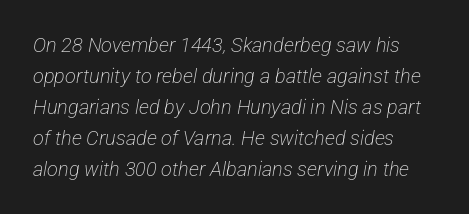
{"bold": "no", "underline": "no", "align": "left", "line_spacing": "normal", "line_spacing_ratio": 1.55, "letter_spacing": "normal", "letter_spacing_em": 0.0, "glyph_px": 20}
